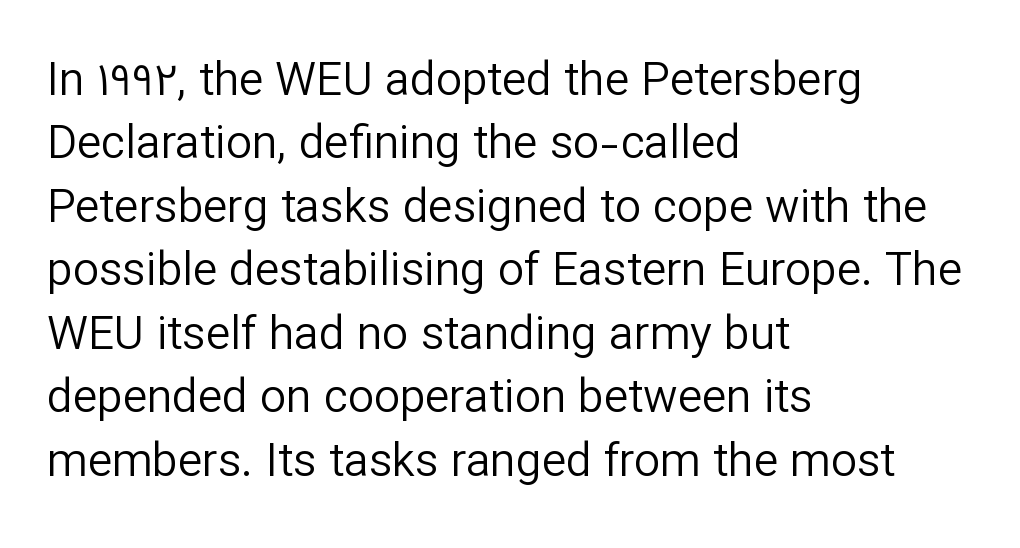
Each letter's strokes conclude bluntly, with no projecting serifs. Weight: regular or lighter. The foot of each line stays bare and open. Spacing verdict: proportional, widths tailored to each character. The lines in this sample share a left origin and differ only in where they stop.
